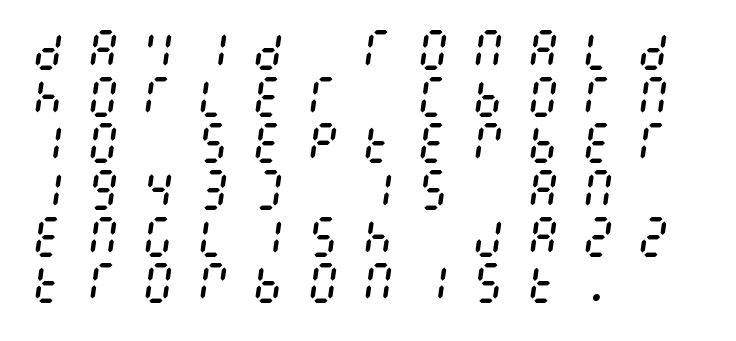
{"italic": "yes", "lean": "right", "slant_degrees": 8, "bold": "no", "weight": "regular", "width": "condensed", "stroke_contrast": "medium", "x_height": "large", "underline": "no", "align": "left", "line_spacing": "tight", "line_spacing_ratio": 1.06, "letter_spacing": "wide", "letter_spacing_em": 0.45, "glyph_px": 44}
